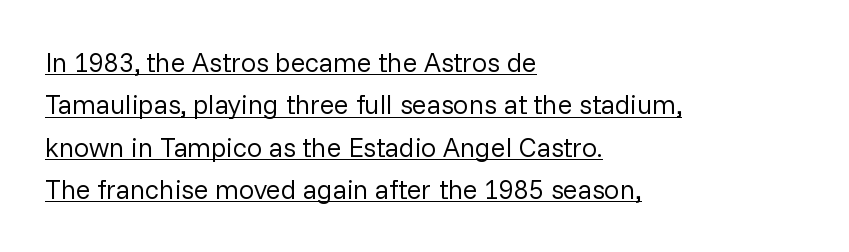
The image shows 27 px text type, upright; set left-aligned, normal line spacing (1.57x), normal letter spacing, underlined.
